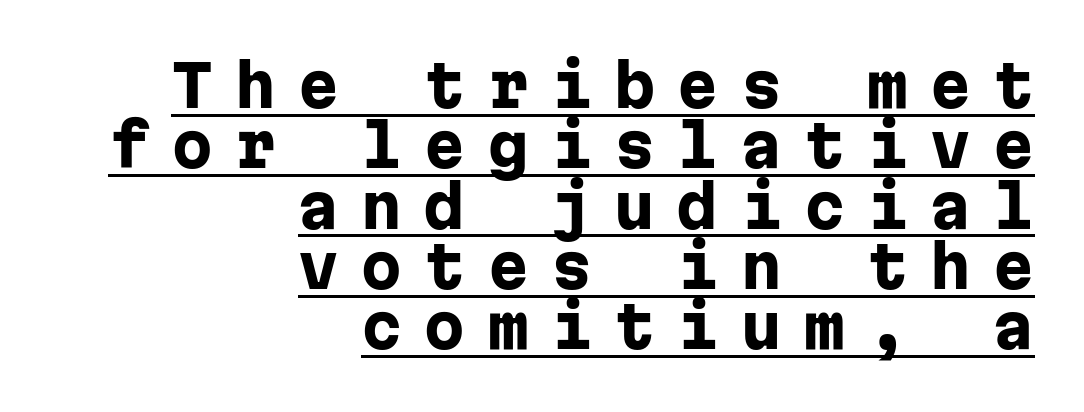
The image shows 58 px heavy sans-serif type, upright, monospaced; set right-aligned, tight line spacing (1.04x), unusually wide letter spacing (+0.39 em), underlined; low stroke contrast and a medium x-height.
